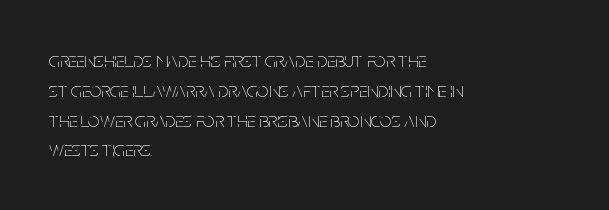
Q: Is the text bold? A: No.
Q: Is the text italic (slanted)? A: No, it is upright.
Q: Is the text underlined? A: No.
Q: How is the paragraph aligned? A: Left-aligned.
Q: Is the spacing between letters normal or unusually wide? A: Normal.
Q: Is the spacing between lines tight, normal or loose? A: Normal.
